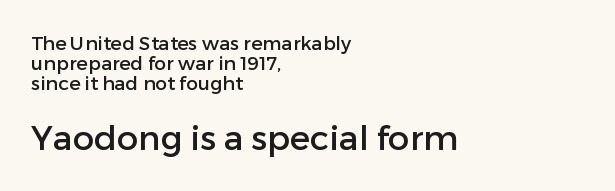
{"serif": "no", "italic": "no", "width": "normal", "stroke_contrast": "low", "x_height": "medium", "monospaced": "no", "underline": "no", "align": "left", "line_spacing": "tight", "line_spacing_ratio": 1.04, "letter_spacing": "normal", "letter_spacing_em": 0.0, "larger_block": "second", "size_ratio": 1.79, "glyph_px": 34}
